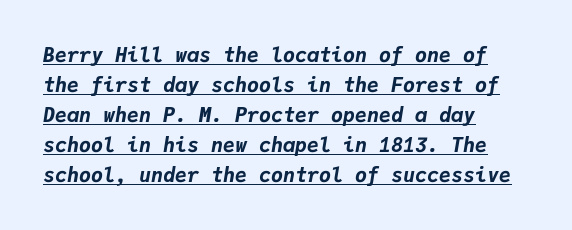
{"italic": "yes", "lean": "right", "slant_degrees": 9, "bold": "yes", "underline": "yes", "align": "left", "line_spacing": "normal", "line_spacing_ratio": 1.5, "letter_spacing": "normal", "letter_spacing_em": 0.0, "glyph_px": 20}
